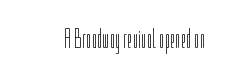
Q: Is the text bold? A: No.
Q: Is the text italic (slanted)? A: No, it is upright.
Q: Is the text underlined? A: No.
Q: Is the spacing between letters normal or unusually wide? A: Normal.
